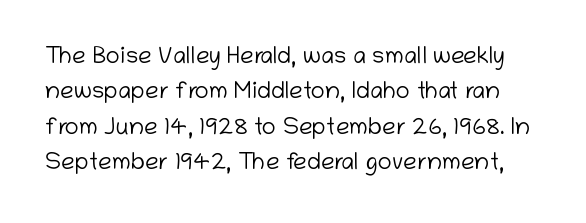
The image shows 24 px text type, upright; set normal line spacing (1.47x), normal letter spacing, not underlined.
